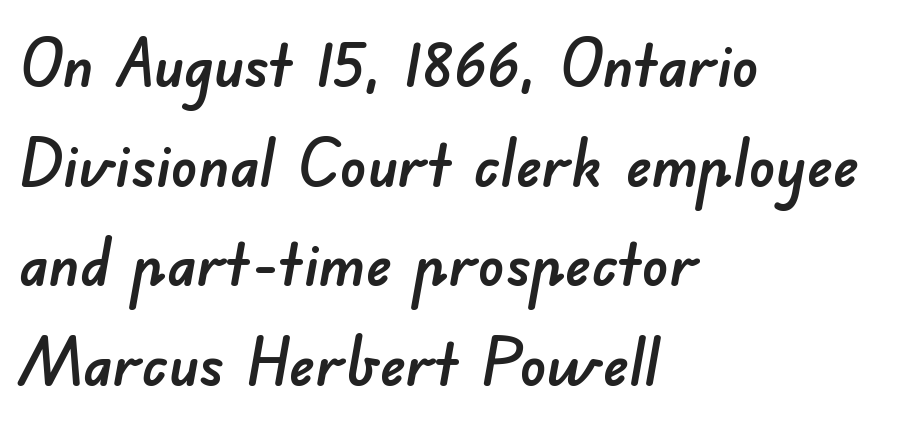
The image shows 66 px sans-serif type; set left-aligned, normal line spacing (1.51x), normal letter spacing, not underlined; low stroke contrast and a small x-height.
